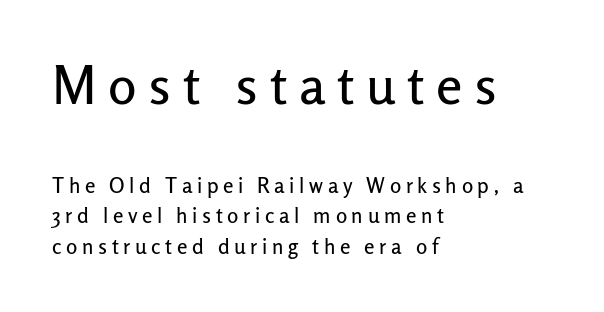
The image shows 53 px sans-serif type, upright; set left-aligned, normal line spacing (1.46x), unusually wide letter spacing (+0.22 em), not underlined; the first (top) block is 2.52x larger; low stroke contrast and a medium x-height.
